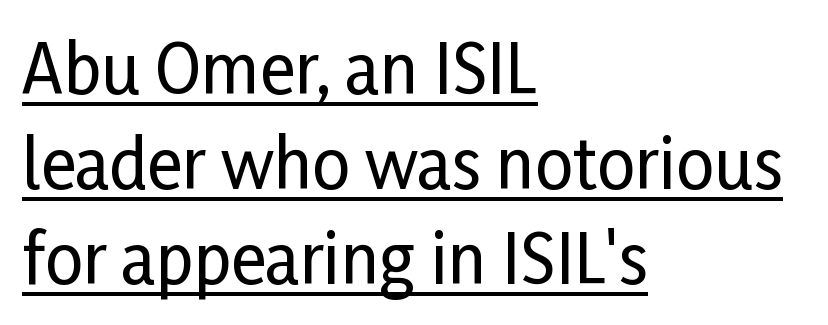
The image shows 67 px condensed sans-serif type, upright; set left-aligned, normal line spacing (1.42x), normal letter spacing, underlined; low stroke contrast and a medium x-height.
